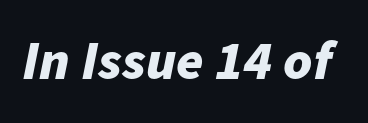
The image shows 55 px bold type, italic (leaning right); set normal letter spacing, not underlined; low stroke contrast and a medium x-height.
